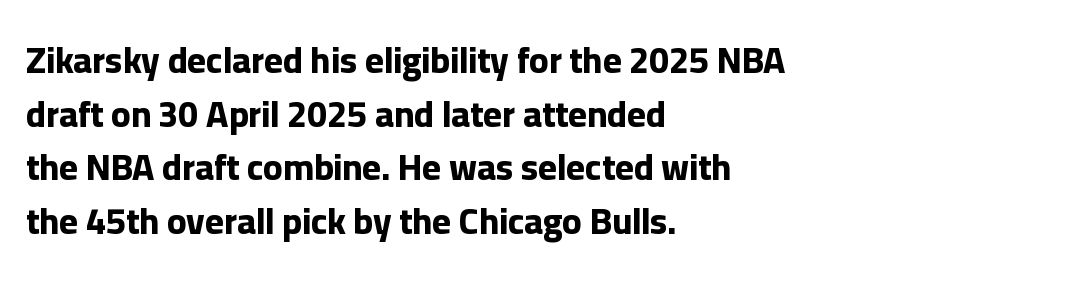
Compared with typical paragraphs, the rows here are spaced about the same. It's the straight-up-and-down kind of type. Each letter's strokes conclude bluntly, with no projecting serifs. Inter-character spacing is left at the font's built-in metrics.
